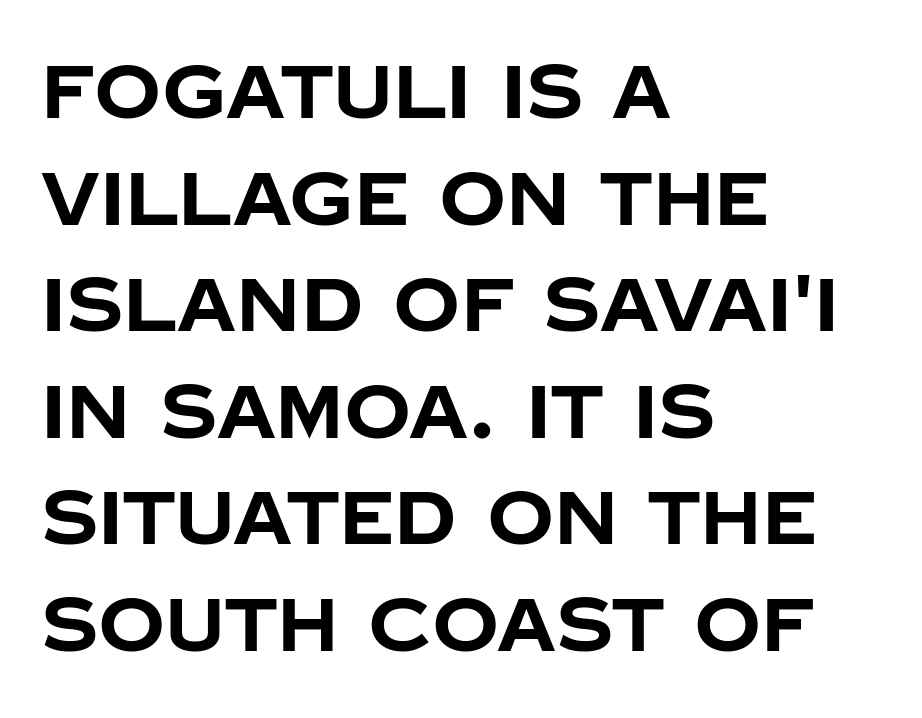
The image shows 74 px bold sans-serif type, upright; set left-aligned, normal line spacing (1.44x), normal letter spacing, not underlined; low stroke contrast and a large x-height.
